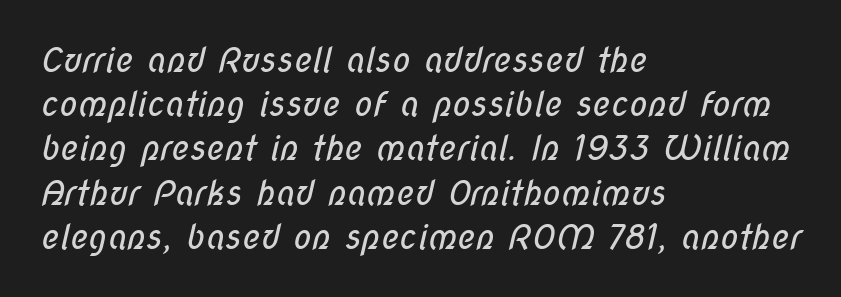
{"serif": "no", "bold": "no", "weight": "regular", "width": "condensed", "stroke_contrast": "low", "x_height": "medium", "monospaced": "no", "underline": "no", "align": "left", "line_spacing": "normal", "line_spacing_ratio": 1.3, "letter_spacing": "normal", "letter_spacing_em": 0.0, "glyph_px": 34}
